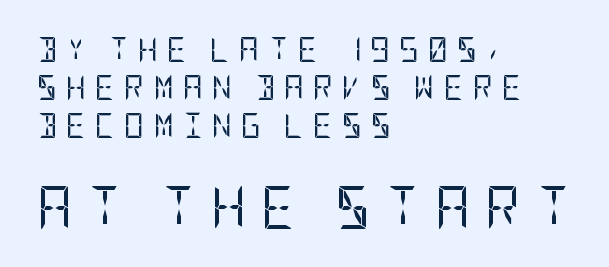
In terms of leading, this rendering sits right in the middle. Line starts are locked; line ends wander. Nothing heavy about these letters — not bold at all. Type without underlining. Block two is the big one; block one sits smaller above it.
